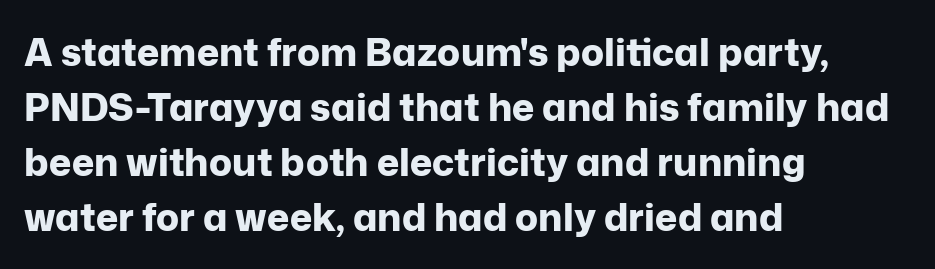
Q: Is the text bold? A: Yes.
Q: Is the text italic (slanted)? A: No, it is upright.
Q: Is the typeface a serif or a sans-serif typeface? A: Sans-serif.
Q: Is the text underlined? A: No.
Q: How is the paragraph aligned? A: Left-aligned.
Q: Is the spacing between letters normal or unusually wide? A: Normal.
Q: Is the spacing between lines tight, normal or loose? A: Normal.
Q: Width (condensed, normal, or wide)? A: Normal.
Q: Stroke contrast? A: Low.
Q: x-height? A: Medium.
Q: Monospaced? A: No.
